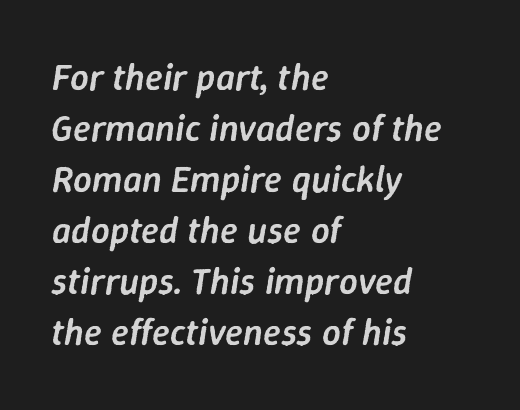
The image shows 37 px semibold type, italic (leaning right); set left-aligned, normal line spacing (1.38x), normal letter spacing, not underlined; low stroke contrast and a medium x-height.
